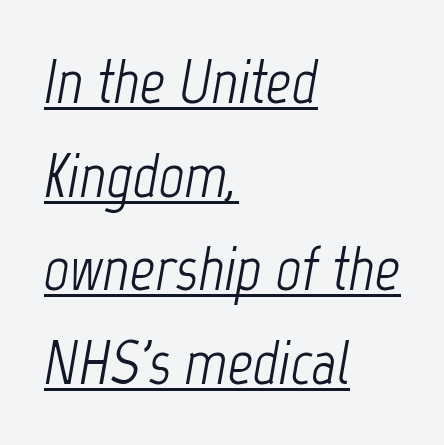
{"italic": "yes", "lean": "right", "slant_degrees": 12, "bold": "no", "weight": "light", "width": "condensed", "stroke_contrast": "low", "x_height": "medium", "monospaced": "no", "underline": "yes", "align": "left", "line_spacing": "normal", "line_spacing_ratio": 1.51, "letter_spacing": "normal", "letter_spacing_em": 0.0, "glyph_px": 62}
